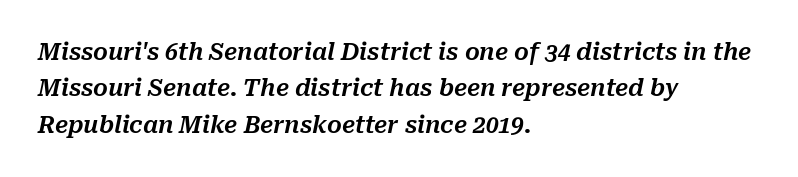
{"italic": "yes", "lean": "right", "slant_degrees": 10, "underline": "no", "align": "left", "line_spacing": "normal", "line_spacing_ratio": 1.58, "letter_spacing": "normal", "letter_spacing_em": 0.0, "glyph_px": 23}
